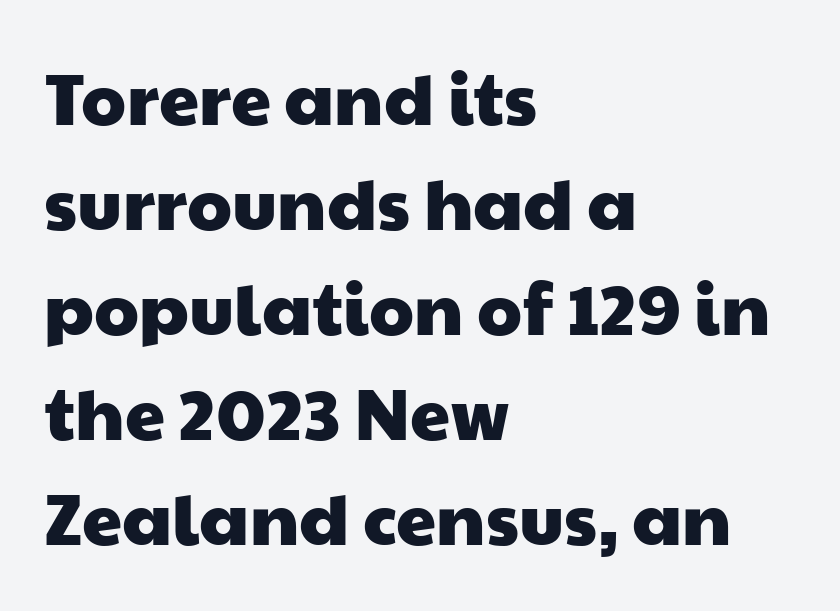
The image shows 72 px wide sans-serif type; set left-aligned, normal line spacing (1.46x), normal letter spacing, not underlined; low stroke contrast and a medium x-height.
